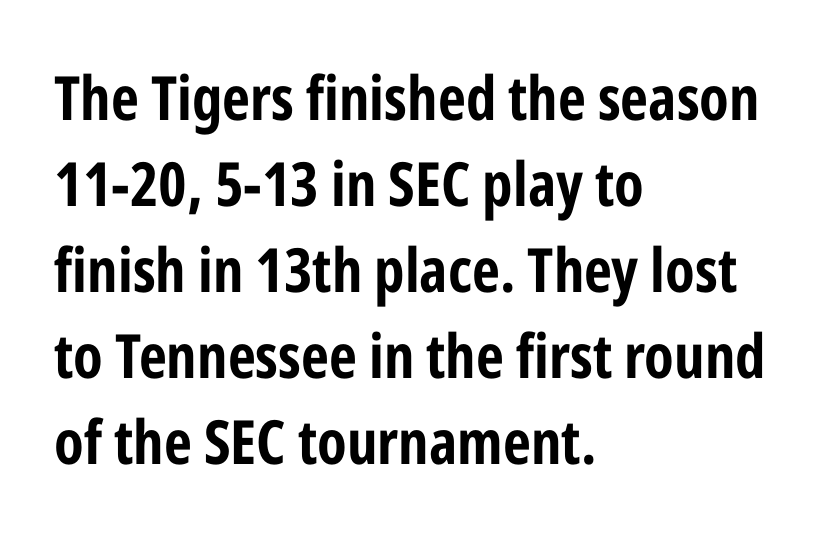
{"serif": "no", "italic": "no", "bold": "yes", "weight": "bold", "width": "condensed", "stroke_contrast": "low", "x_height": "medium", "monospaced": "no", "underline": "no", "align": "left", "line_spacing": "normal", "line_spacing_ratio": 1.41, "letter_spacing": "normal", "letter_spacing_em": 0.0, "glyph_px": 61}
